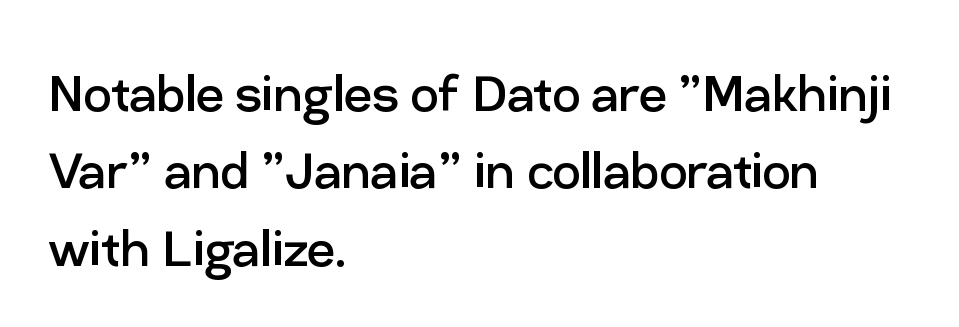
{"serif": "no", "italic": "no", "bold": "no", "weight": "regular", "width": "normal", "stroke_contrast": "low", "x_height": "medium", "monospaced": "no", "underline": "no", "align": "left", "line_spacing": "normal", "line_spacing_ratio": 1.25, "letter_spacing": "normal", "letter_spacing_em": 0.0, "glyph_px": 62}
